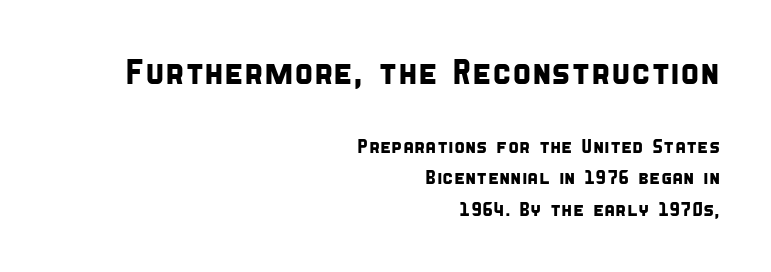
There is no visible air inserted between adjacent glyphs. Horizontal bands of white between lines are of average thickness. You could not count columns in this text — the font is proportionally spaced. Descender tails drop into unmarked territory.
